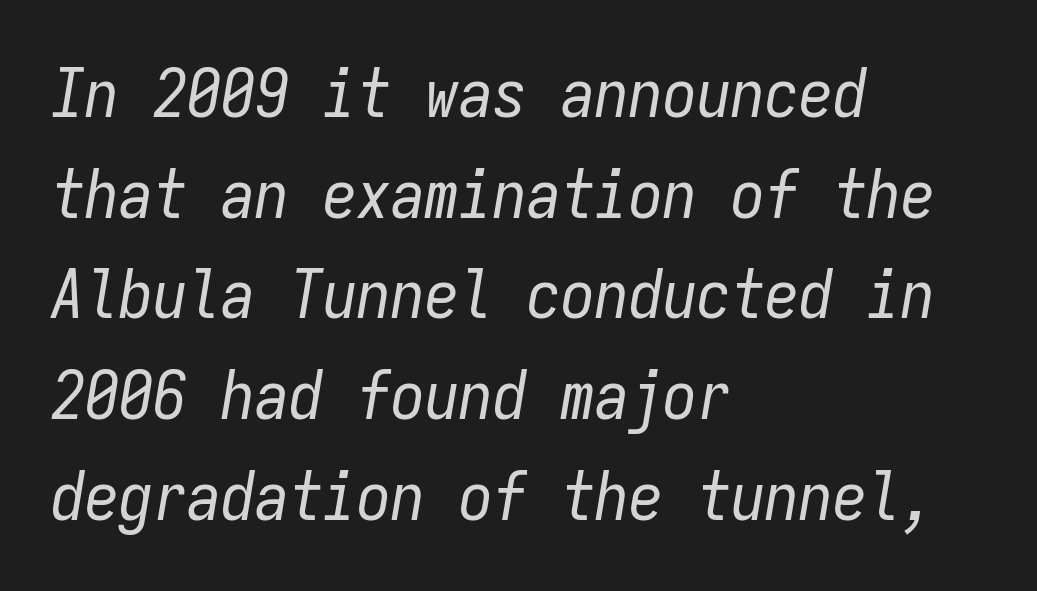
{"italic": "yes", "lean": "right", "slant_degrees": 9, "bold": "no", "weight": "regular", "width": "condensed", "stroke_contrast": "low", "x_height": "medium", "monospaced": "yes", "underline": "no", "align": "left", "line_spacing": "normal", "line_spacing_ratio": 1.48, "letter_spacing": "normal", "letter_spacing_em": 0.0, "glyph_px": 68}
